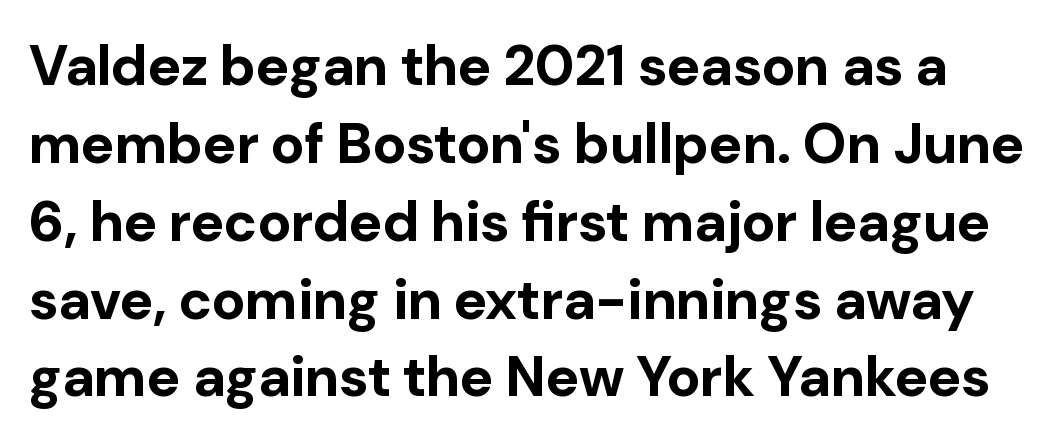
{"serif": "no", "italic": "no", "bold": "yes", "weight": "bold", "width": "normal", "stroke_contrast": "low", "x_height": "medium", "monospaced": "no", "underline": "no", "line_spacing": "normal", "line_spacing_ratio": 1.39, "letter_spacing": "normal", "letter_spacing_em": 0.0, "glyph_px": 56}
